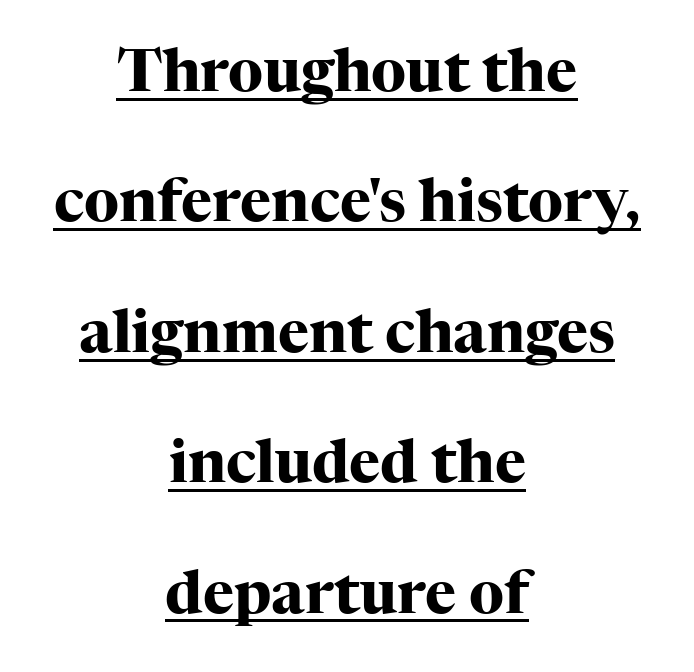
Q: Is the text bold? A: Yes.
Q: Is the text italic (slanted)? A: No, it is upright.
Q: Is the typeface a serif or a sans-serif typeface? A: Serif.
Q: Is the text underlined? A: Yes.
Q: How is the paragraph aligned? A: Centered.
Q: Is the spacing between letters normal or unusually wide? A: Normal.
Q: Is the spacing between lines tight, normal or loose? A: Loose.
Q: Width (condensed, normal, or wide)? A: Normal.
Q: Stroke contrast? A: High.
Q: x-height? A: Medium.
Q: Monospaced? A: No.
